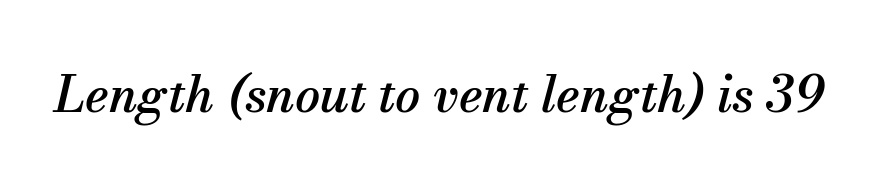
Q: Is the text italic (slanted)? A: Yes, it leans right by about 13 degrees.
Q: Is the typeface a serif or a sans-serif typeface? A: Serif.
Q: Is the text underlined? A: No.
Q: Is the spacing between letters normal or unusually wide? A: Normal.
Q: Width (condensed, normal, or wide)? A: Normal.
Q: Stroke contrast? A: Medium.
Q: x-height? A: Small.
Q: Monospaced? A: No.
